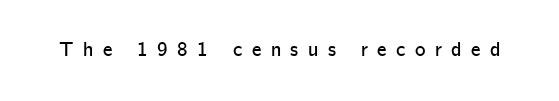
Does extra space separate the letters? Yes, quite a lot of it. The glyphs are unaccompanied by any horizontal stroke below them. The letters stand upright; this is a roman face.
